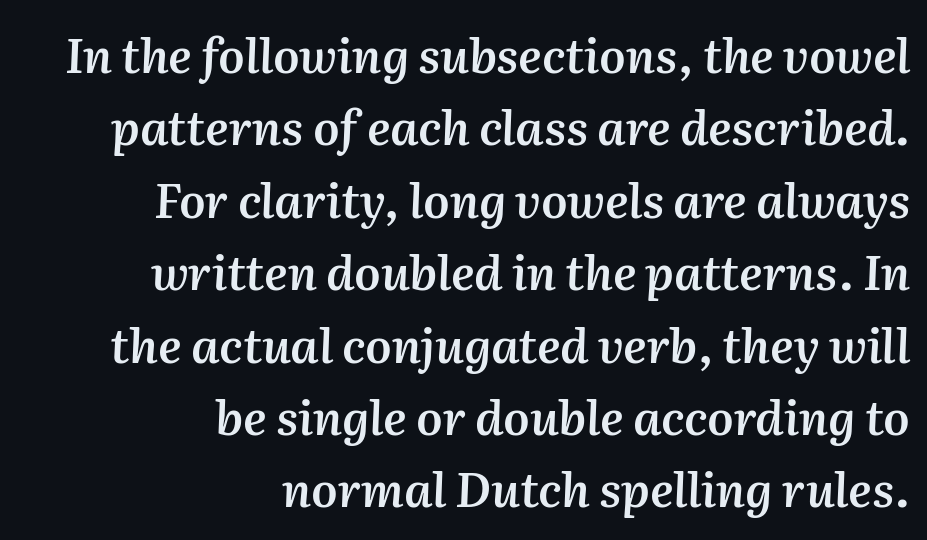
Q: Is the text bold? A: Semi-bold.
Q: Is the text italic (slanted)? A: Yes, it leans right by about 2 degrees.
Q: Is the text underlined? A: No.
Q: How is the paragraph aligned? A: Right-aligned.
Q: Is the spacing between letters normal or unusually wide? A: Normal.
Q: Is the spacing between lines tight, normal or loose? A: Normal.
Q: Width (condensed, normal, or wide)? A: Normal.
Q: Stroke contrast? A: Medium.
Q: x-height? A: Medium.
Q: Monospaced? A: No.
